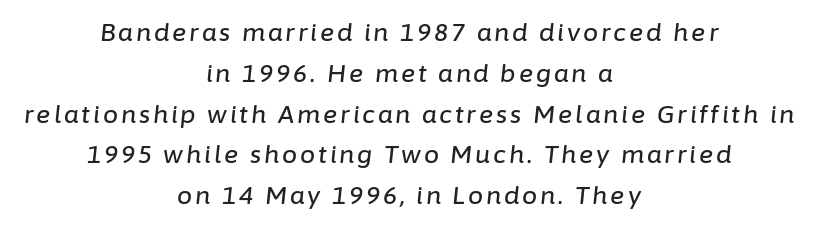
Q: Is the text italic (slanted)? A: Yes, it leans right by about 6 degrees.
Q: Is the text underlined? A: No.
Q: How is the paragraph aligned? A: Centered.
Q: Is the spacing between lines tight, normal or loose? A: Normal.
